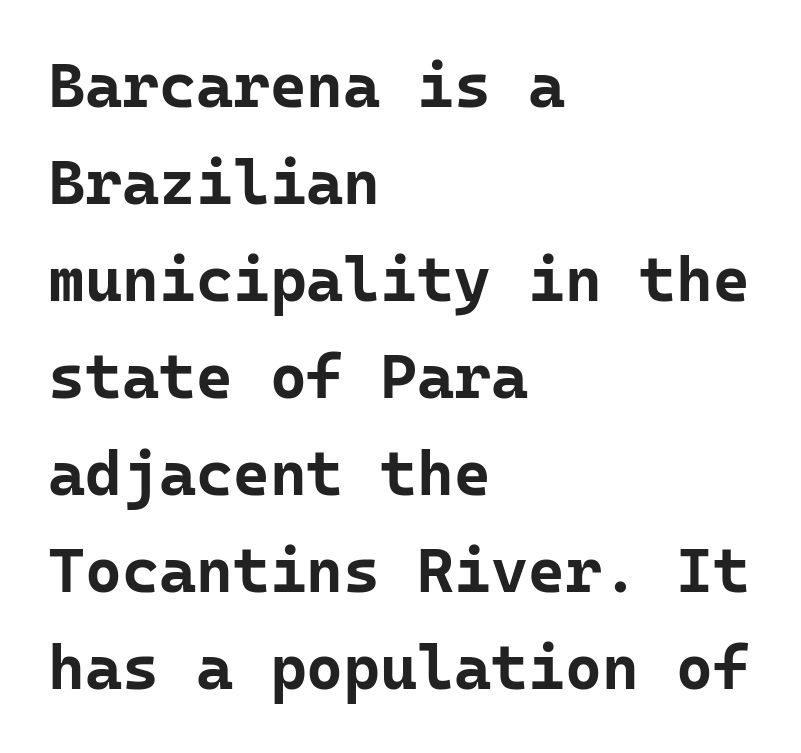
The vertical gap from one line to the next is medium. The tracking reads as untouched default to a designer's eye. Rendered with straight, roman letterforms. The strip under each line holds only bare page. Here the designer chose a console-style face with uniform glyph widths.
